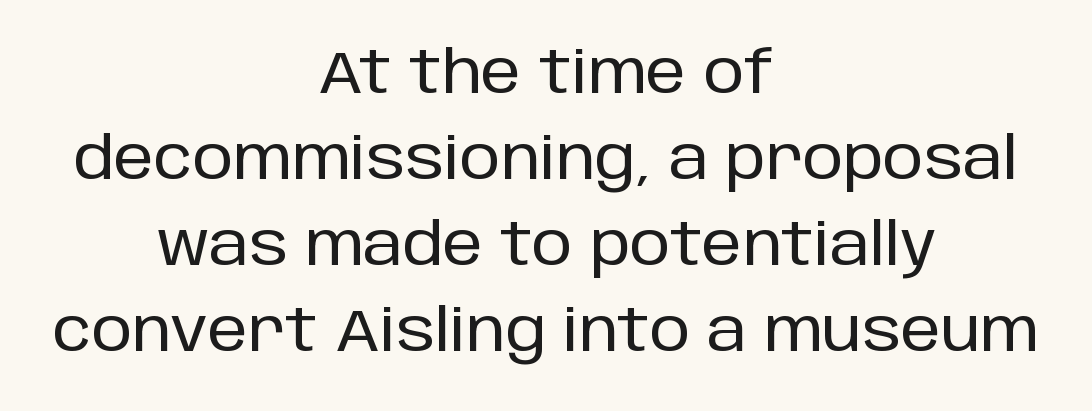
Q: Is the text italic (slanted)? A: No, it is upright.
Q: Is the typeface a serif or a sans-serif typeface? A: Sans-serif.
Q: Is the text underlined? A: No.
Q: How is the paragraph aligned? A: Centered.
Q: Is the spacing between letters normal or unusually wide? A: Normal.
Q: Is the spacing between lines tight, normal or loose? A: Normal.
Q: Width (condensed, normal, or wide)? A: Normal.
Q: Stroke contrast? A: Low.
Q: x-height? A: Large.
Q: Monospaced? A: No.
